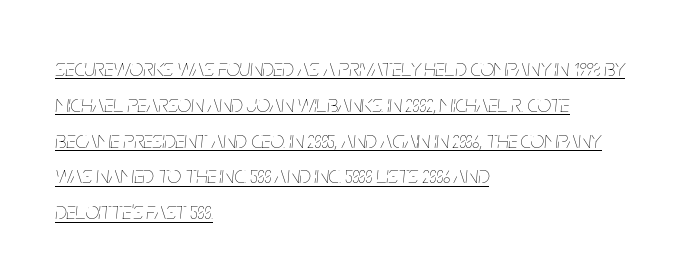
Q: Is the text bold? A: No.
Q: Is the text italic (slanted)? A: Yes, it leans right by about 5 degrees.
Q: Is the text underlined? A: Yes.
Q: How is the paragraph aligned? A: Left-aligned.
Q: Is the spacing between letters normal or unusually wide? A: Normal.
Q: Is the spacing between lines tight, normal or loose? A: Normal.
